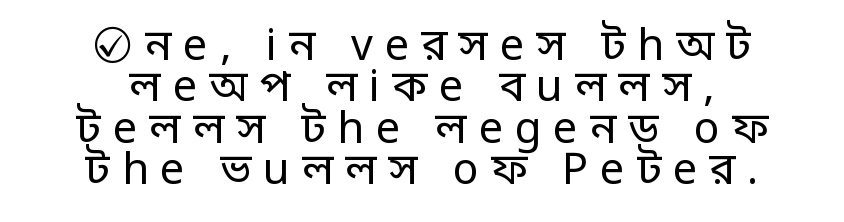
{"serif": "no", "italic": "no", "bold": "no", "weight": "regular", "width": "normal", "stroke_contrast": "low", "x_height": "large", "monospaced": "no", "underline": "no", "align": "center", "line_spacing": "tight", "line_spacing_ratio": 0.96, "letter_spacing": "wide", "letter_spacing_em": 0.28, "glyph_px": 43}
